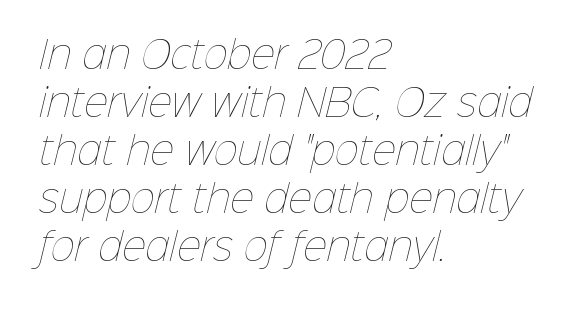
Q: Is the text bold? A: No.
Q: Is the text underlined? A: No.
Q: How is the paragraph aligned? A: Left-aligned.
Q: Is the spacing between letters normal or unusually wide? A: Normal.
Q: Is the spacing between lines tight, normal or loose? A: Normal.
Q: Width (condensed, normal, or wide)? A: Normal.
Q: Stroke contrast? A: Low.
Q: x-height? A: Medium.
Q: Monospaced? A: No.
